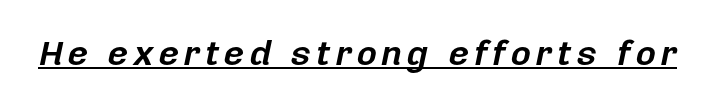
The image shows 35 px bold type, italic (leaning right); set underlined; low stroke contrast and a medium x-height.
